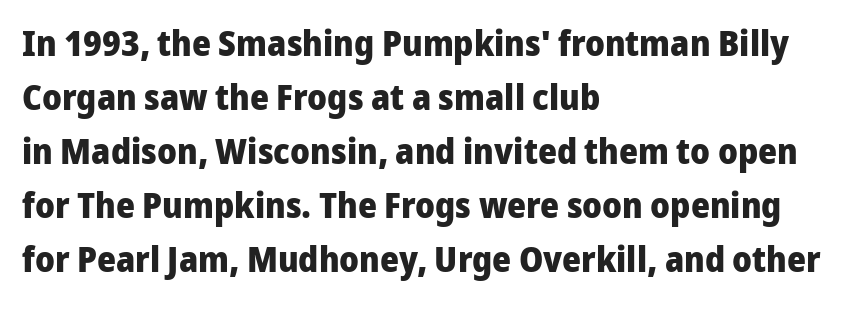
What weight is shown? A full bold with thick strokes. Visually the block forms a straight wall on the left and a jagged coastline on the right. Letters rest on an invisible, unmarked baseline. Notice how descenders clear the ascenders below comfortably — that's standard leading.
